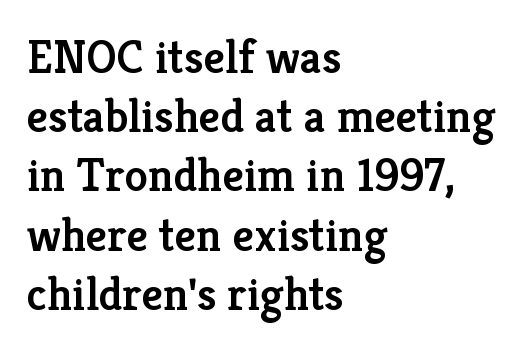
Does the lettering tilt? It doesn't — this is upright. Underlining? Definitely not there. In terms of letterform style, serifs are clearly present. The designer left line spacing at the default. The glyphs have the mass of a demibold cut, below bold. Do the characters align in a grid? No, the font is proportional.
